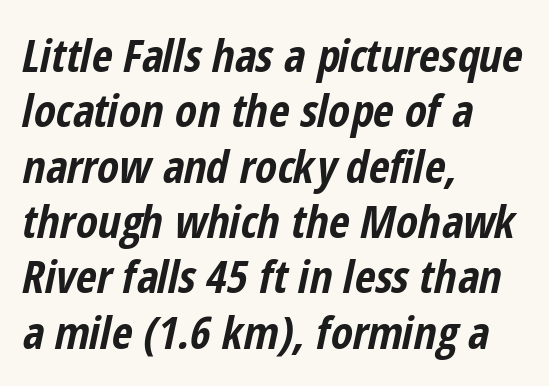
The image shows 45 px bold, condensed type, italic (leaning right); set left-aligned, line spacing 1.23x, normal letter spacing, not underlined; low stroke contrast and a medium x-height.
